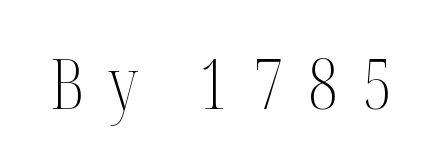
The image shows 70 px light, condensed serif type, upright; set unusually wide letter spacing (+0.35 em), not underlined; medium stroke contrast and a medium x-height.
